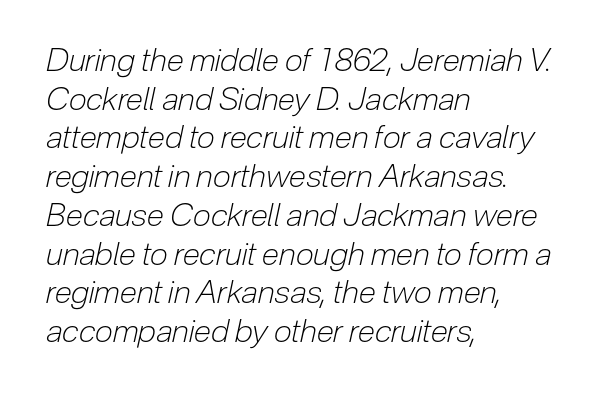
Q: Is the text bold? A: No.
Q: Is the text italic (slanted)? A: Yes, it leans right by about 12 degrees.
Q: Is the text underlined? A: No.
Q: How is the paragraph aligned? A: Left-aligned.
Q: Is the spacing between letters normal or unusually wide? A: Normal.
Q: Width (condensed, normal, or wide)? A: Condensed.
Q: Stroke contrast? A: Low.
Q: x-height? A: Medium.
Q: Monospaced? A: No.
